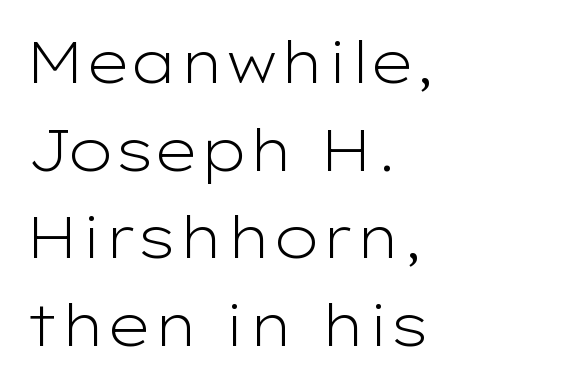
The rendering uses natural spacing where letterforms have individual widths. Does extra space separate the letters? No, they use regular spacing. Honestly, the row spacing looks completely unremarkable. Layout note: lines flush left.
